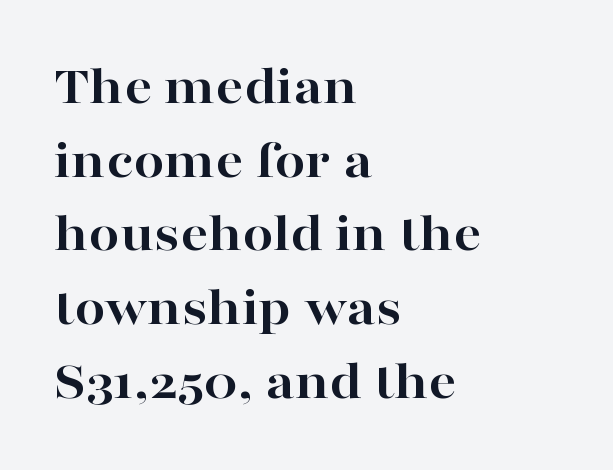
{"serif": "yes", "italic": "no", "bold": "yes", "weight": "bold", "width": "wide", "stroke_contrast": "high", "x_height": "medium", "monospaced": "no", "underline": "no", "align": "left", "line_spacing": "normal", "line_spacing_ratio": 1.34, "letter_spacing": "normal", "letter_spacing_em": 0.0, "glyph_px": 55}
